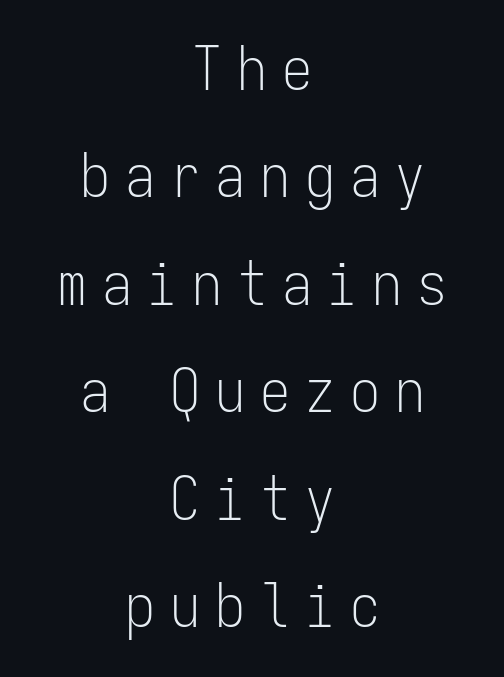
{"serif": "no", "italic": "no", "bold": "no", "weight": "light", "width": "condensed", "stroke_contrast": "low", "x_height": "medium", "monospaced": "yes", "underline": "no", "align": "center", "line_spacing_ratio": 1.79, "letter_spacing": "wide", "letter_spacing_em": 0.25, "glyph_px": 60}
